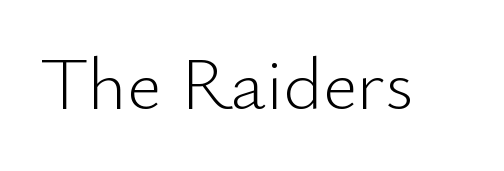
To sum up the face: it is a sans, with no serifs. Here the designer chose a conventional face with non-uniform glyph widths. Unbolded letterforms with no extra heft. Caption: standard tracking, unaltered. Unmarked baselines from the first word to the last. This sample uses an upright cut, with every glyph sitting square on the baseline.
